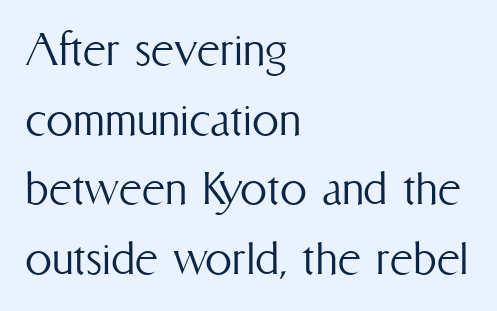
Q: Is the text bold? A: No.
Q: Is the text italic (slanted)? A: No, it is upright.
Q: Is the text underlined? A: No.
Q: How is the paragraph aligned? A: Left-aligned.
Q: Is the spacing between letters normal or unusually wide? A: Normal.
Q: Is the spacing between lines tight, normal or loose? A: Normal.
Q: Width (condensed, normal, or wide)? A: Condensed.
Q: Stroke contrast? A: Medium.
Q: x-height? A: Medium.
Q: Monospaced? A: No.
